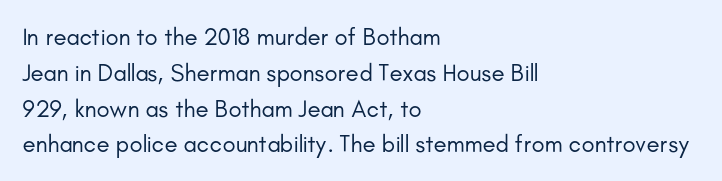
The setting favours the left margin, as ordinary paragraphs usually do. Upright lettering throughout. Letter spacing: default. No chunkiness to these letters — they're not bold.
